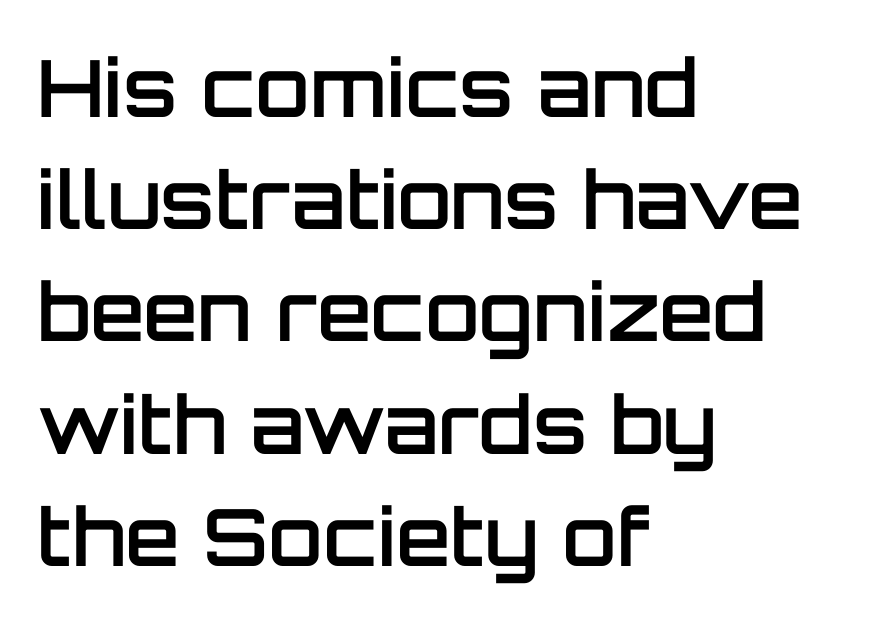
{"serif": "no", "italic": "no", "bold": "semi", "weight": "semibold", "width": "normal", "stroke_contrast": "low", "x_height": "large", "monospaced": "no", "underline": "no", "align": "left", "line_spacing": "normal", "line_spacing_ratio": 1.42, "letter_spacing": "normal", "letter_spacing_em": 0.0, "glyph_px": 79}
